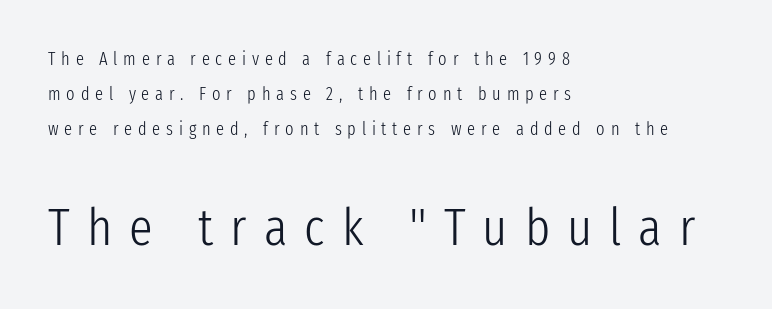
{"serif": "no", "italic": "no", "bold": "no", "weight": "light", "width": "condensed", "stroke_contrast": "low", "x_height": "medium", "monospaced": "no", "underline": "no", "align": "left", "line_spacing": "loose", "line_spacing_ratio": 1.94, "letter_spacing": "wide", "letter_spacing_em": 0.32, "larger_block": "second", "size_ratio": 2.94, "glyph_px": 53}
